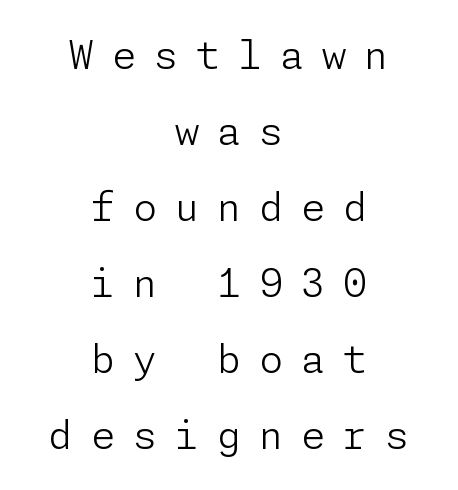
Q: Is the text bold? A: No.
Q: Is the text italic (slanted)? A: No, it is upright.
Q: Is the typeface a serif or a sans-serif typeface? A: Sans-serif.
Q: Is the text underlined? A: No.
Q: How is the paragraph aligned? A: Centered.
Q: Is the spacing between letters normal or unusually wide? A: Unusually wide.
Q: Is the spacing between lines tight, normal or loose? A: Loose.
Q: Width (condensed, normal, or wide)? A: Normal.
Q: Stroke contrast? A: Low.
Q: x-height? A: Medium.
